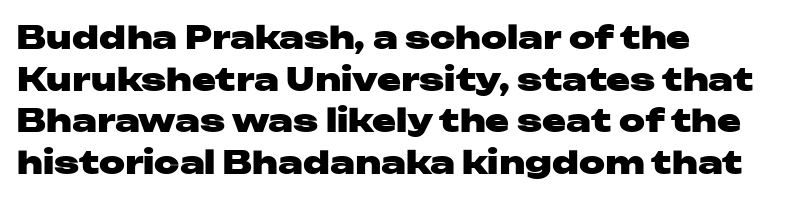
Q: Is the text bold? A: Yes.
Q: Is the text italic (slanted)? A: No, it is upright.
Q: Is the typeface a serif or a sans-serif typeface? A: Sans-serif.
Q: Is the text underlined? A: No.
Q: How is the paragraph aligned? A: Left-aligned.
Q: Is the spacing between letters normal or unusually wide? A: Normal.
Q: Is the spacing between lines tight, normal or loose? A: Normal.
Q: Width (condensed, normal, or wide)? A: Wide.
Q: Stroke contrast? A: Low.
Q: x-height? A: Medium.
Q: Monospaced? A: No.
